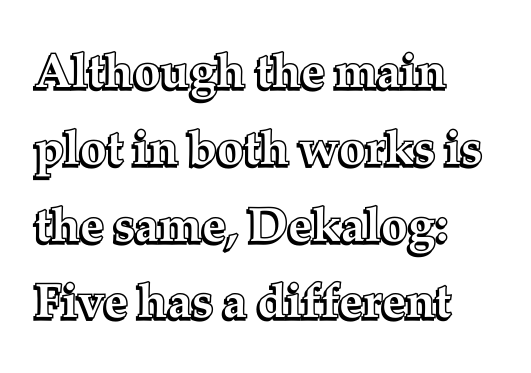
{"italic": "no", "width": "normal", "x_height": "medium", "monospaced": "no", "underline": "no", "align": "left", "line_spacing": "normal", "line_spacing_ratio": 1.6, "letter_spacing": "normal", "letter_spacing_em": 0.0, "glyph_px": 48}
